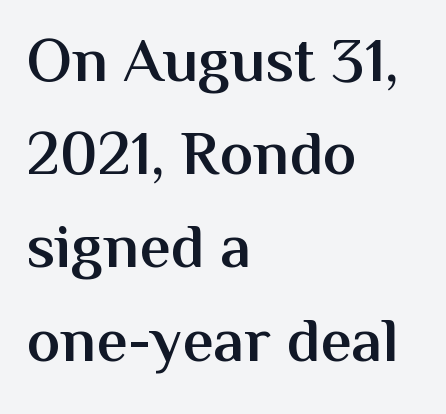
Here the glyphs are tracked normally, forming tight word shapes. The rendering uses natural spacing where letterforms have individual widths. The foot of each line stays bare and open. Every letter is mildly thick-stroked: semibold rather than bold.
